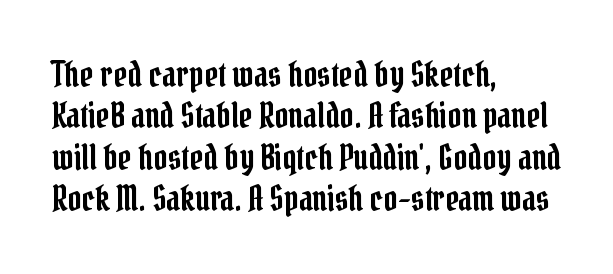
{"serif": "yes", "italic": "no", "width": "condensed", "stroke_contrast": "low", "x_height": "medium", "monospaced": "no", "underline": "no", "align": "left", "line_spacing_ratio": 1.22, "letter_spacing": "normal", "letter_spacing_em": 0.0, "glyph_px": 34}
